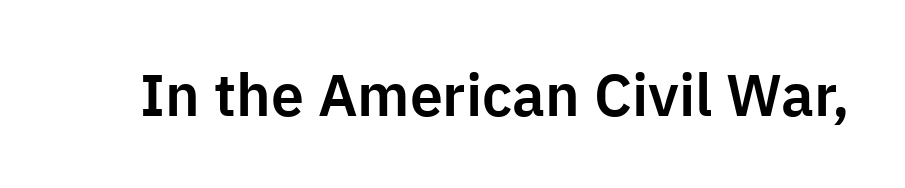
The image shows 59 px sans-serif type, upright; set normal letter spacing, not underlined; low stroke contrast and a medium x-height.
